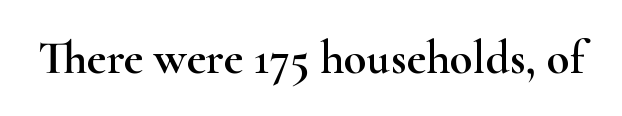
Serifs: yes, visible at the terminals of the letterforms. Look at the tracking — it's just the regular setting, nothing added. This is the regular roman posture of the typeface. The passage shown is not underscored anywhere. The letters advance in unequal steps, a hallmark of proportional type.
